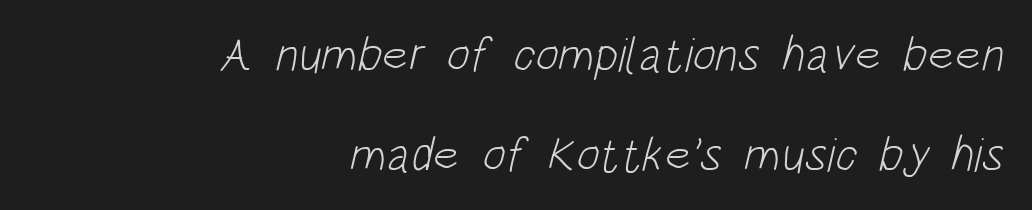
Here the designer chose a conventional face with non-uniform glyph widths. The gaps between neighbouring characters are ordinary and unremarkable. The rag falls on the left side of this text block. The typesetting does not lean heavy: it is not bold.
